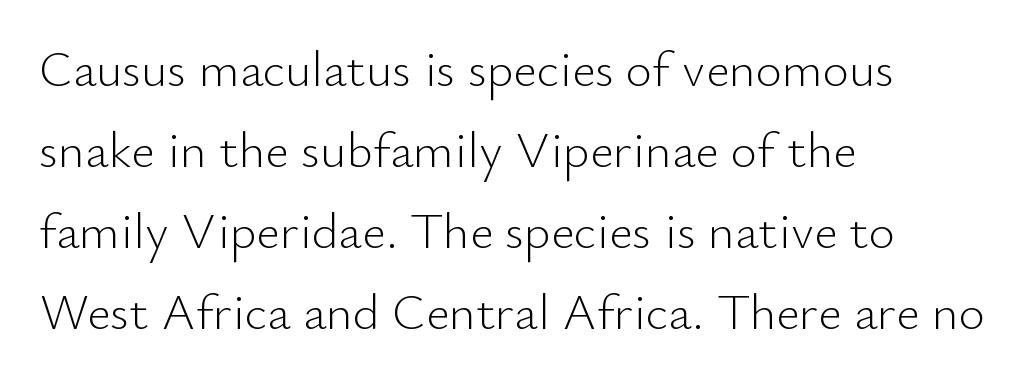
{"serif": "no", "italic": "no", "bold": "no", "weight": "light", "width": "normal", "stroke_contrast": "low", "x_height": "small", "monospaced": "no", "underline": "no", "align": "left", "line_spacing": "normal", "line_spacing_ratio": 1.59, "letter_spacing": "normal", "letter_spacing_em": 0.0, "glyph_px": 51}
